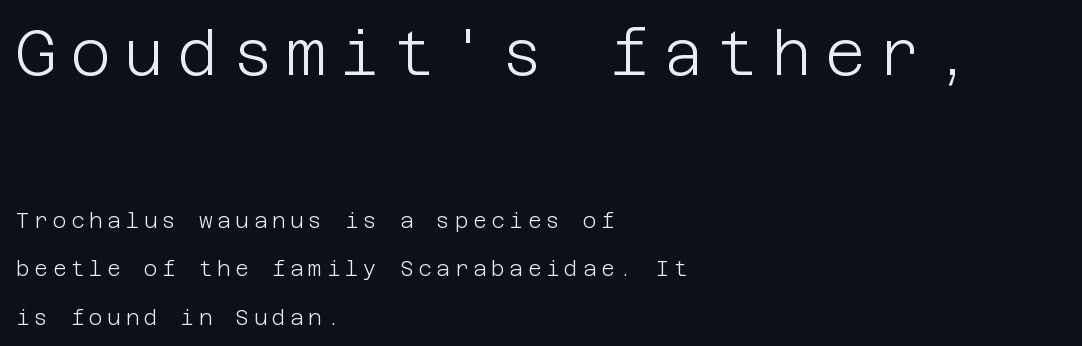
Notice how the passage keeps a crisp vertical edge on the left only. Just letters on the line, the space beneath them empty. A typesetter would mark this as roman, not italic. The designer went with a sans here, leaving each stem footless. The tracking jumps out immediately: characters are airy and widely separated. Ink coverage per letter is moderate at most.
